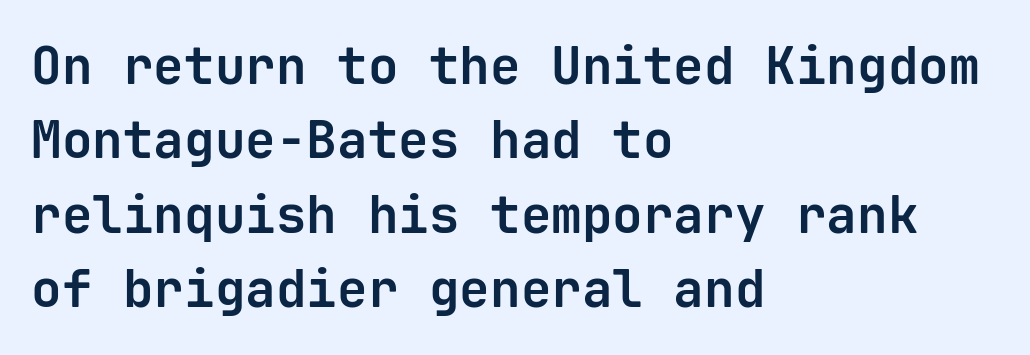
The image shows 51 px bold sans-serif type, upright, monospaced; set left-aligned, normal line spacing (1.46x), normal letter spacing, not underlined; low stroke contrast and a medium x-height.
